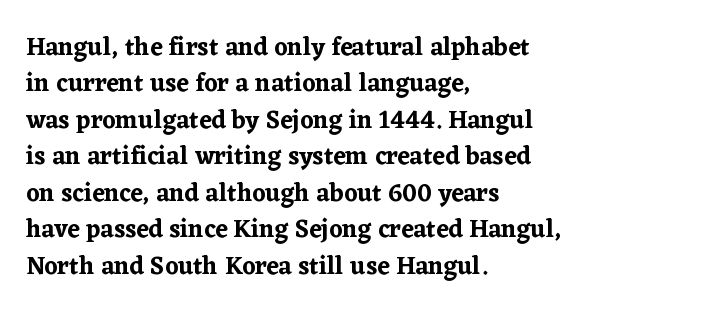
{"italic": "no", "underline": "no", "align": "left", "line_spacing": "normal", "line_spacing_ratio": 1.46, "letter_spacing": "normal", "letter_spacing_em": 0.0, "glyph_px": 25}
